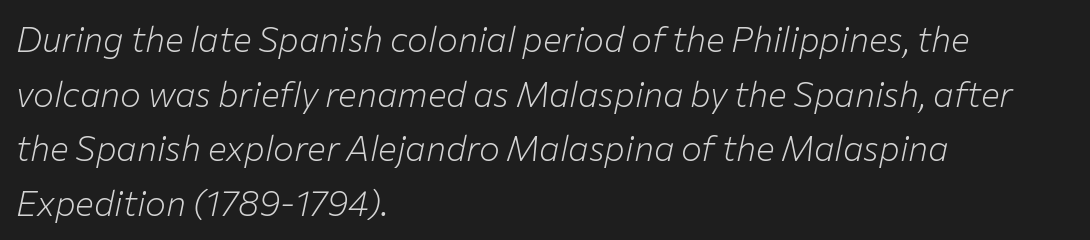
{"italic": "yes", "lean": "right", "slant_degrees": 12, "bold": "no", "weight": "light", "width": "normal", "stroke_contrast": "low", "x_height": "medium", "monospaced": "no", "underline": "no", "align": "left", "line_spacing": "normal", "line_spacing_ratio": 1.56, "letter_spacing": "normal", "letter_spacing_em": 0.0, "glyph_px": 35}
